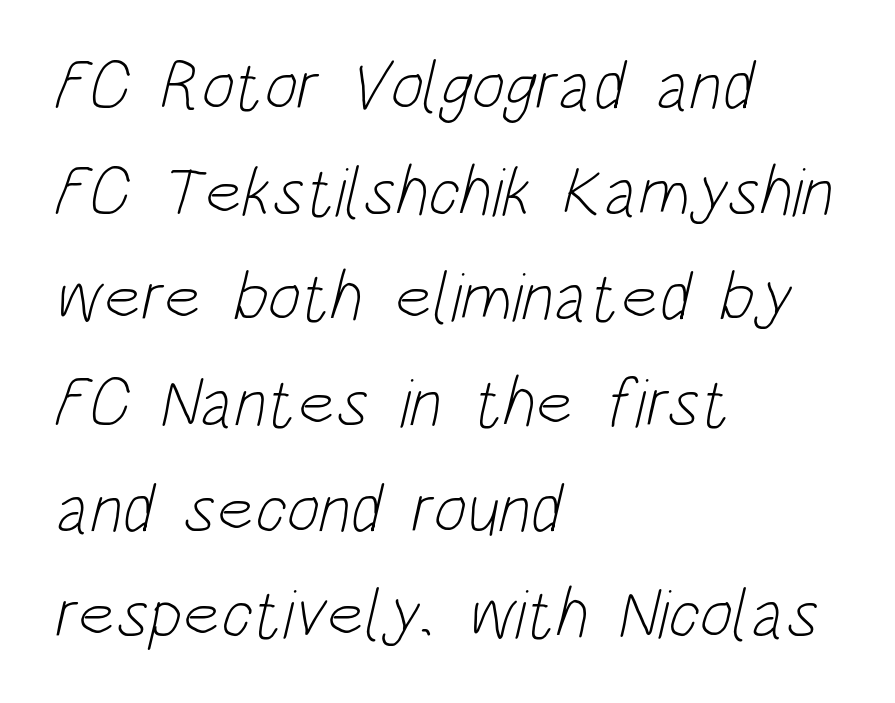
Does the copy run flush right? No — it runs flush left. Proportional: the letters do not fall into vertical columns. The block of text has a typical density, with ordinary space between rows. Honestly, the letter spacing is just normal — you wouldn't notice it. A quiet, ordinary-to-light weight characterises the typeface. The space beneath each line is pristine and unruled.
